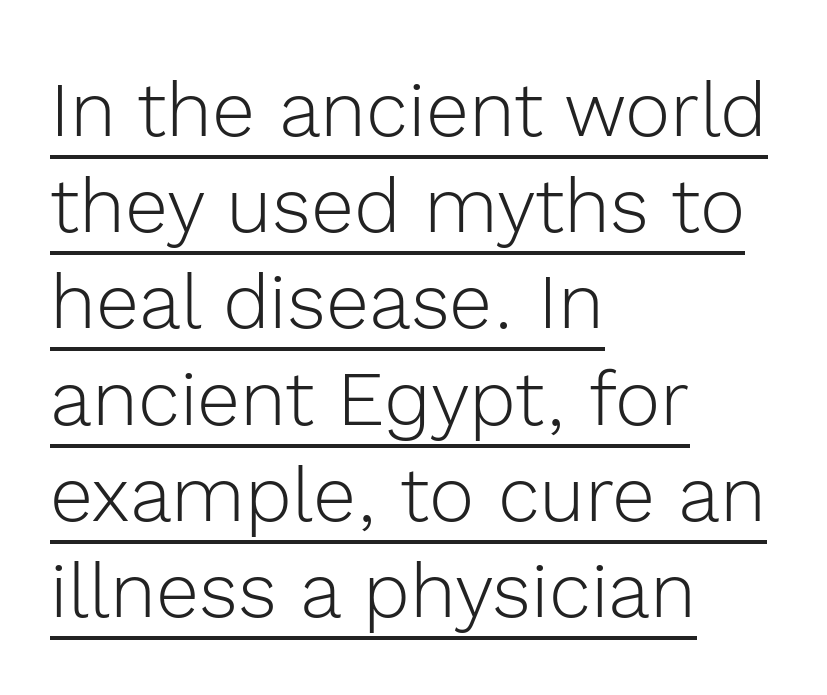
Does the type have serifs? No, each stem ends abruptly. Spacing verdict: proportional, widths tailored to each character. The paragraph shown leans on its left margin. The typeface has the unassuming heft of standard copy or less. This is roman type, the default non-slanted kind. Descenders here cross a horizontal rule under the line.
